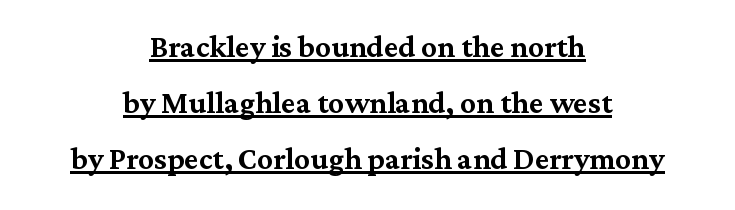
{"serif": "yes", "italic": "no", "width": "normal", "stroke_contrast": "medium", "x_height": "medium", "monospaced": "no", "underline": "yes", "align": "center", "line_spacing": "normal", "line_spacing_ratio": 1.44, "letter_spacing": "normal", "letter_spacing_em": 0.0, "glyph_px": 39}
